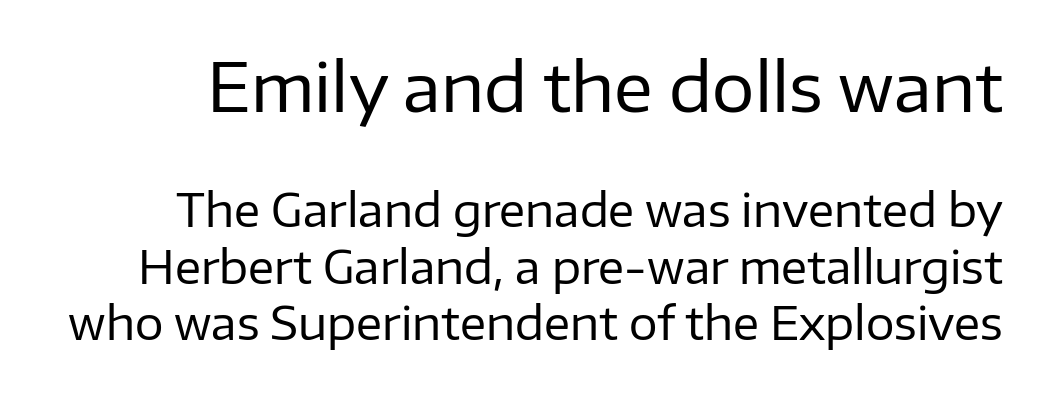
{"serif": "no", "italic": "no", "bold": "no", "weight": "regular", "width": "normal", "stroke_contrast": "low", "x_height": "medium", "monospaced": "no", "underline": "no", "line_spacing": "normal", "line_spacing_ratio": 1.26, "letter_spacing": "normal", "letter_spacing_em": 0.0, "larger_block": "first", "size_ratio": 1.49, "glyph_px": 67}
